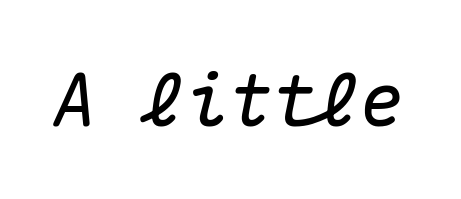
Q: Is the text italic (slanted)? A: Yes, it leans right by about 10 degrees.
Q: Is the text underlined? A: No.
Q: Is the spacing between letters normal or unusually wide? A: Normal.
Q: Width (condensed, normal, or wide)? A: Normal.
Q: Stroke contrast? A: Medium.
Q: x-height? A: Medium.
Q: Monospaced? A: Yes.
